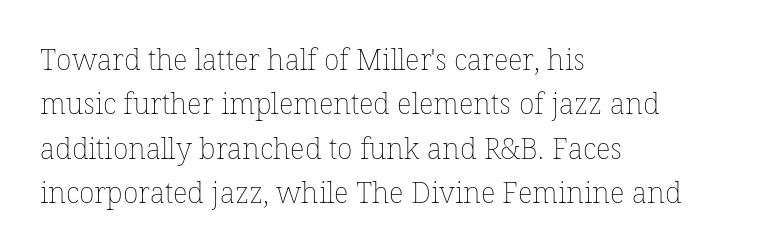
{"italic": "no", "bold": "no", "weight": "thin", "width": "normal", "stroke_contrast": "low", "x_height": "medium", "monospaced": "no", "underline": "no", "align": "left", "line_spacing": "normal", "line_spacing_ratio": 1.53, "letter_spacing": "normal", "letter_spacing_em": 0.0, "glyph_px": 29}
